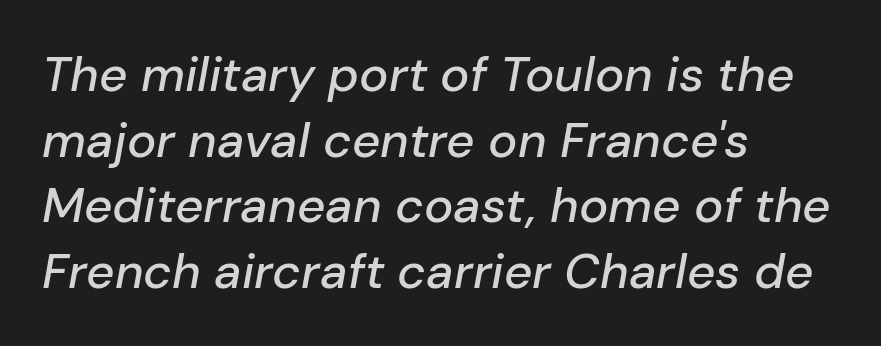
{"italic": "yes", "lean": "right", "slant_degrees": 10, "width": "normal", "stroke_contrast": "low", "x_height": "medium", "monospaced": "no", "underline": "no", "align": "left", "line_spacing": "normal", "line_spacing_ratio": 1.34, "letter_spacing": "normal", "letter_spacing_em": 0.0, "glyph_px": 49}
